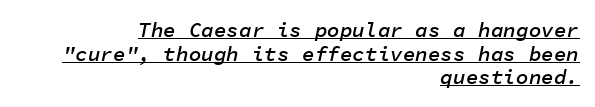
{"italic": "yes", "lean": "right", "slant_degrees": 11, "bold": "semi", "underline": "yes", "align": "right", "line_spacing": "tight", "line_spacing_ratio": 1.12, "letter_spacing": "normal", "letter_spacing_em": 0.0, "glyph_px": 21}
